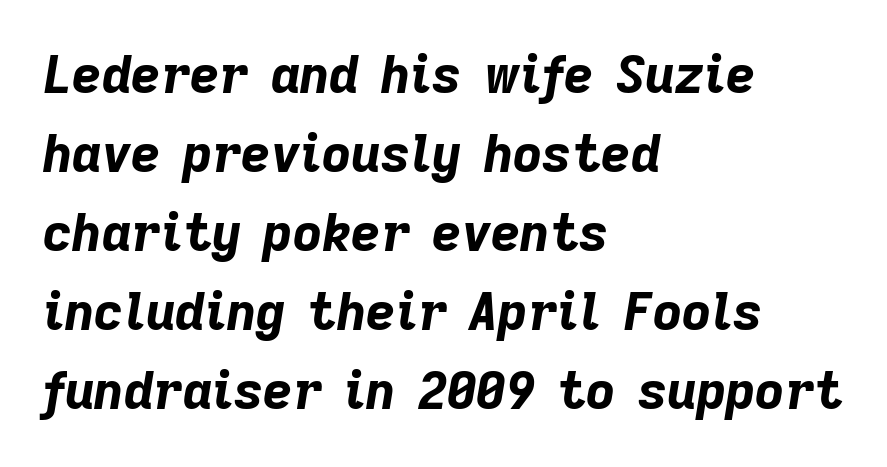
{"italic": "yes", "lean": "right", "slant_degrees": 9, "bold": "yes", "weight": "bold", "width": "normal", "stroke_contrast": "low", "x_height": "medium", "monospaced": "no", "underline": "no", "align": "left", "line_spacing": "normal", "line_spacing_ratio": 1.55, "letter_spacing": "normal", "letter_spacing_em": 0.0, "glyph_px": 51}
